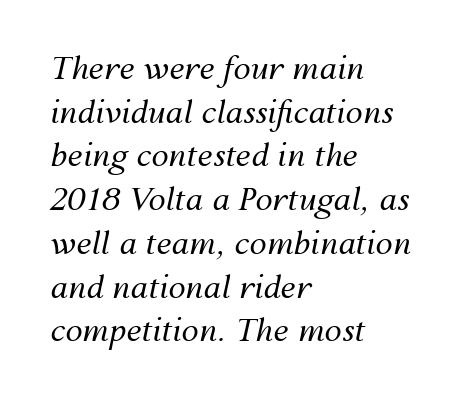
The image shows 31 px regular-weight type, italic (leaning right); set left-aligned, normal line spacing (1.41x), normal letter spacing, not underlined; medium stroke contrast and a medium x-height.
